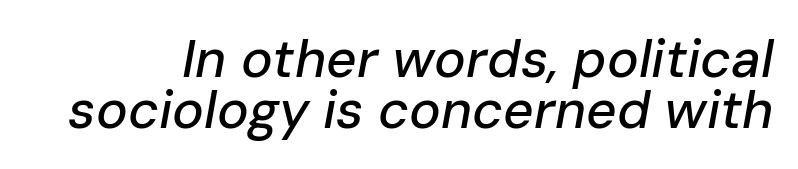
Q: Is the text italic (slanted)? A: Yes, it leans right by about 10 degrees.
Q: Is the text underlined? A: No.
Q: Is the spacing between letters normal or unusually wide? A: Normal.
Q: Is the spacing between lines tight, normal or loose? A: Tight.
Q: Width (condensed, normal, or wide)? A: Normal.
Q: Stroke contrast? A: Low.
Q: x-height? A: Medium.
Q: Monospaced? A: No.
